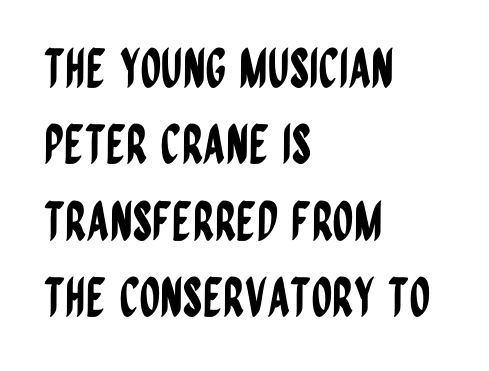
Q: Is the text italic (slanted)? A: No, it is upright.
Q: Is the typeface a serif or a sans-serif typeface? A: Sans-serif.
Q: Is the text underlined? A: No.
Q: How is the paragraph aligned? A: Left-aligned.
Q: Is the spacing between letters normal or unusually wide? A: Normal.
Q: Is the spacing between lines tight, normal or loose? A: Normal.
Q: Width (condensed, normal, or wide)? A: Condensed.
Q: Stroke contrast? A: Low.
Q: x-height? A: Large.
Q: Monospaced? A: No.
